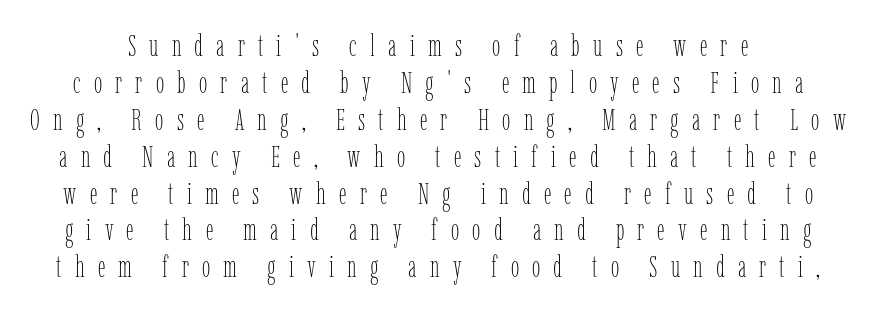
The image shows 30 px thin, condensed type, upright; set line spacing 1.23x, unusually wide letter spacing (+0.44 em), not underlined; low stroke contrast and a medium x-height.
